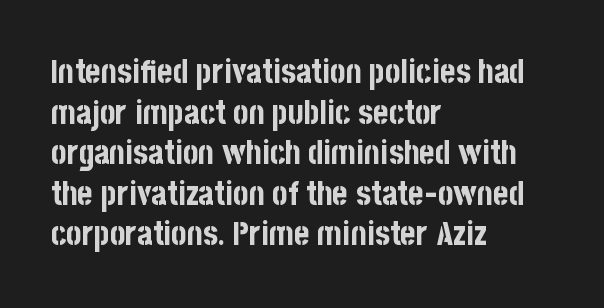
The image shows 33 px bold, condensed sans-serif type, upright; set left-aligned, line spacing 1.23x, normal letter spacing, not underlined; low stroke contrast and a large x-height.
